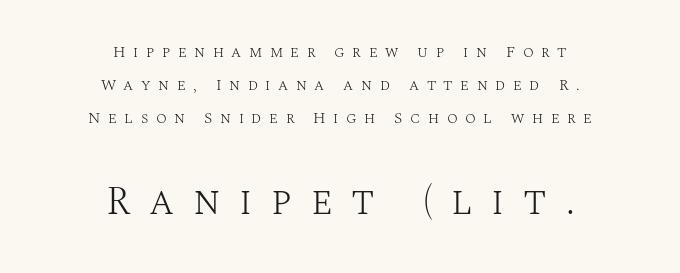
These lines are composed in type with serifs. Airy leading. Is there any slant? The stems are plumb. Do the characters align in a grid? No, the font is proportional. Tracking here is generous; glyphs stand well apart from one another.
